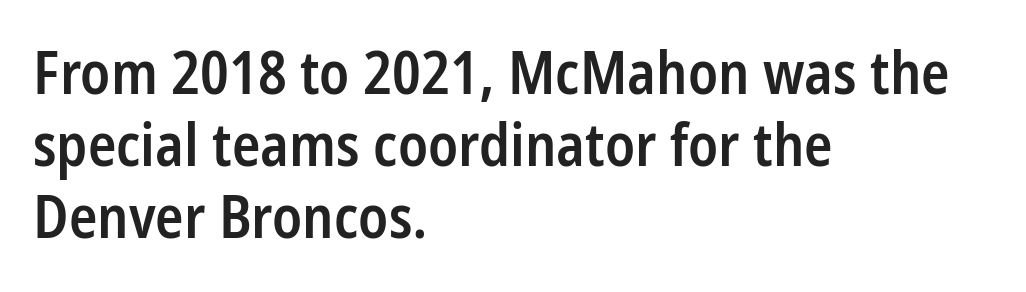
Honestly, there is no underline to notice here at all. Looks like regular typesetting: each glyph gets only the width it needs. On the weight axis this lands at semibold, roughly 600. No extra tracking has been applied to these lines. A roman cut, with each character standing at attention.
